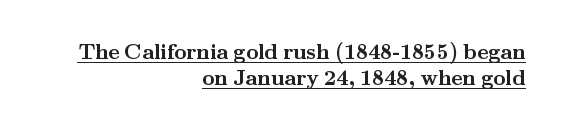
Which margin do the lines hug? The right one — the left edge is uneven. The type is set solid horizontally, with unmodified tracking. Successive baselines arrive at the customary interval. Thick stems and heavy bowls — unmistakably bold. Style check: upright. A continuous stroke trails under the words, as in a hyperlink.
